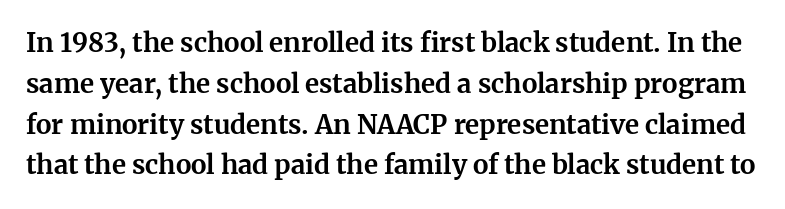
Q: Is the text bold? A: Yes.
Q: Is the text italic (slanted)? A: No, it is upright.
Q: Is the text underlined? A: No.
Q: Is the spacing between letters normal or unusually wide? A: Normal.
Q: Is the spacing between lines tight, normal or loose? A: Normal.
